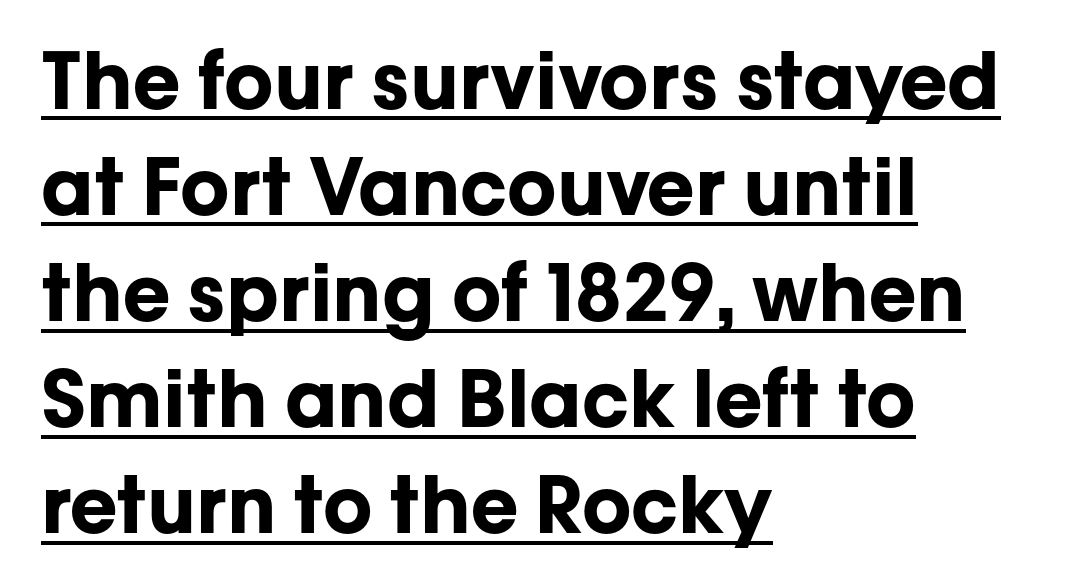
The image shows 78 px bold sans-serif type, upright; set left-aligned, normal line spacing (1.36x), normal letter spacing, underlined; low stroke contrast and a medium x-height.
